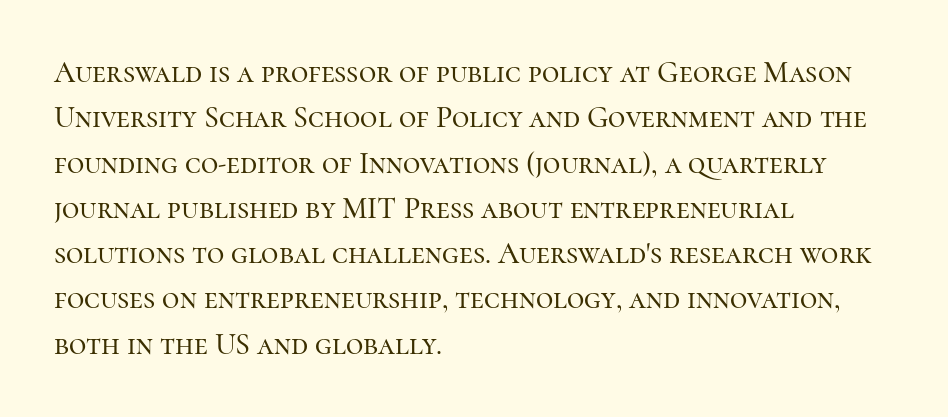
Q: Is the text italic (slanted)? A: No, it is upright.
Q: Is the typeface a serif or a sans-serif typeface? A: Serif.
Q: Is the text underlined? A: No.
Q: How is the paragraph aligned? A: Left-aligned.
Q: Is the spacing between letters normal or unusually wide? A: Normal.
Q: Is the spacing between lines tight, normal or loose? A: Normal.
Q: Width (condensed, normal, or wide)? A: Normal.
Q: Stroke contrast? A: High.
Q: x-height? A: Medium.
Q: Monospaced? A: No.
